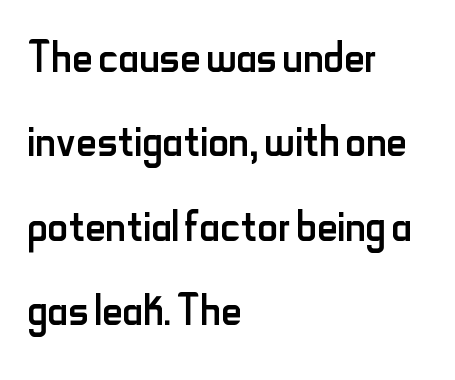
{"serif": "no", "italic": "no", "bold": "no", "weight": "regular", "width": "condensed", "stroke_contrast": "low", "x_height": "small", "monospaced": "no", "underline": "no", "align": "left", "line_spacing": "normal", "line_spacing_ratio": 1.48, "letter_spacing": "normal", "letter_spacing_em": 0.0, "glyph_px": 57}
